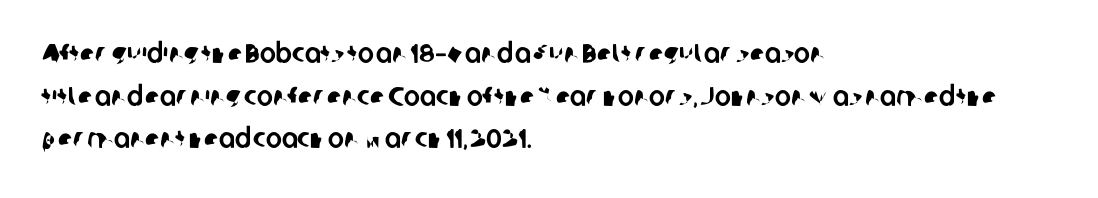
{"underline": "no", "align": "left", "line_spacing": "normal", "line_spacing_ratio": 1.58, "letter_spacing": "normal", "letter_spacing_em": 0.0, "glyph_px": 27}
